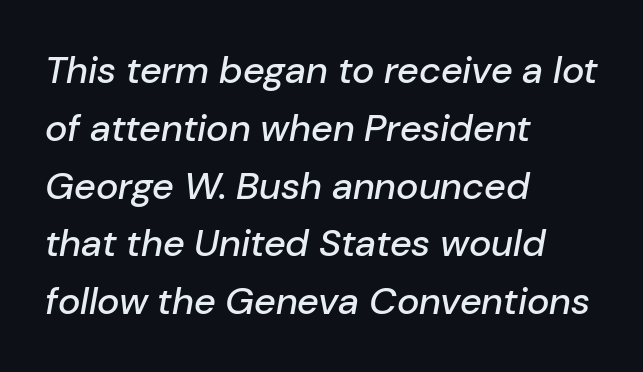
Q: Is the text italic (slanted)? A: Yes, it leans right by about 10 degrees.
Q: Is the text underlined? A: No.
Q: How is the paragraph aligned? A: Left-aligned.
Q: Is the spacing between letters normal or unusually wide? A: Normal.
Q: Is the spacing between lines tight, normal or loose? A: Normal.
Q: Width (condensed, normal, or wide)? A: Normal.
Q: Stroke contrast? A: Low.
Q: x-height? A: Medium.
Q: Monospaced? A: No.
